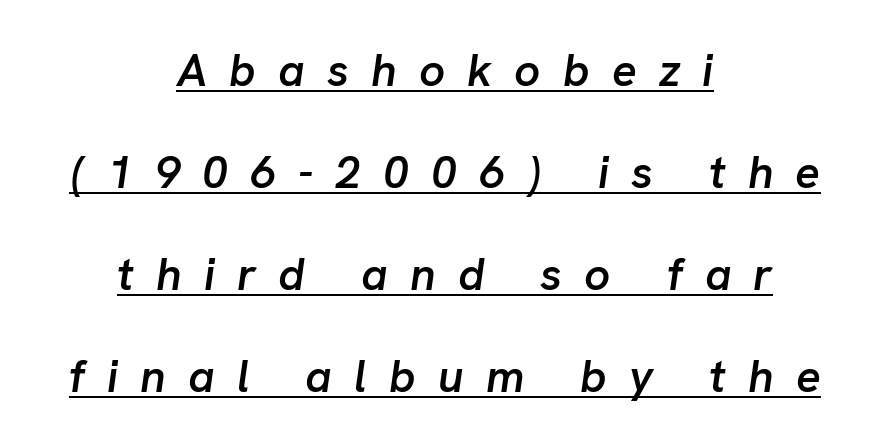
This sample uses expanded letter spacing, leaving extra air between glyphs. The lettering tilts uniformly, giving the passage an italic look. In designer terms, the underline attribute is active on this setting. This sample is center-justified, so both line endings float freely.
